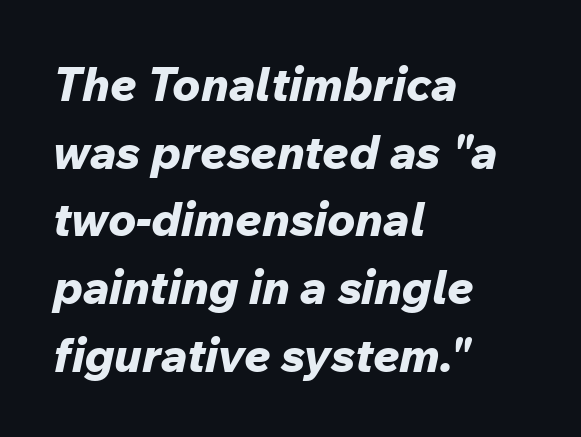
Each letter keeps its own natural width here, so spacing adapts to shape. The specimen reads as italic at a glance. Teacher's note: observe the even left margin — that is flush-left alignment. The face used here has the dense, thick strokes of a bold. The passage shown has conventional tracking throughout.
